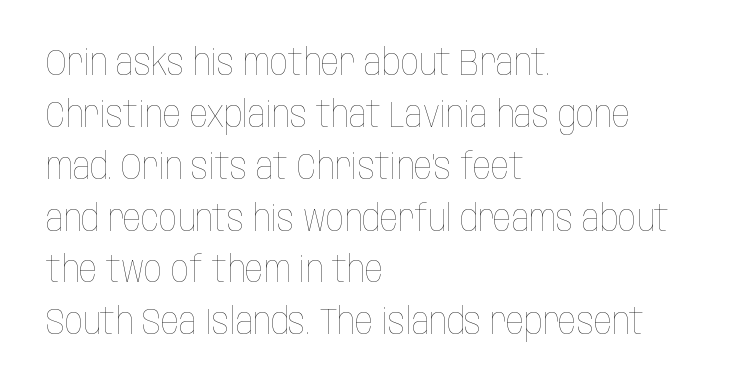
The image shows 36 px thin, condensed type, upright; set left-aligned, normal line spacing (1.44x), normal letter spacing, not underlined; low stroke contrast and a large x-height.
